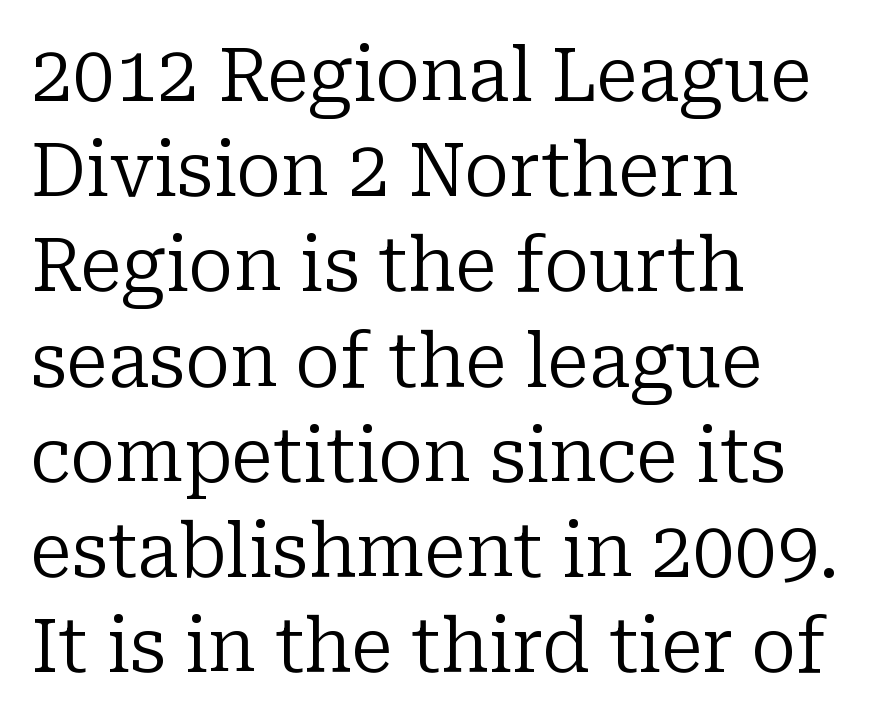
Compared with typical paragraphs, the rows here are spaced about the same. The text was rendered using a seriffed face with decorative stroke endings. Tracking here is standard; glyphs follow each other at the usual distance. Check under the words: just untouched page. If you drew a ruler down the left edge, every line would touch it.
